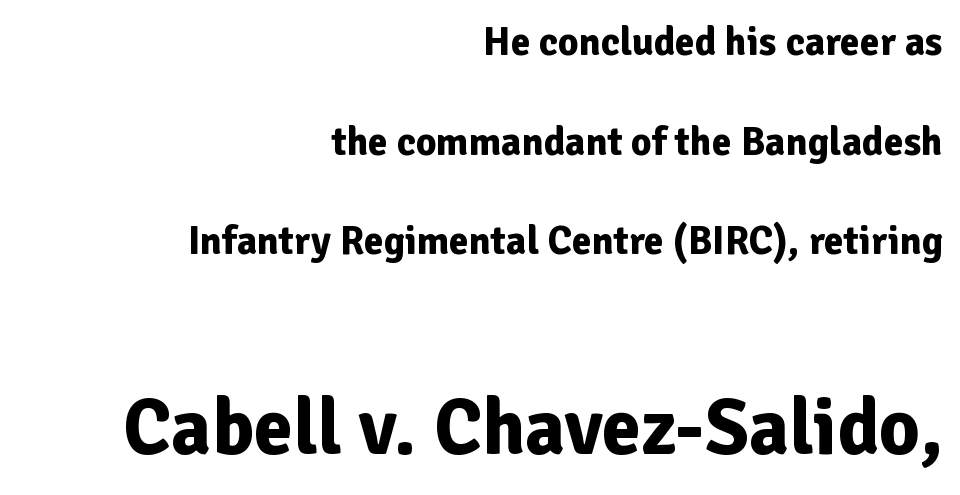
Q: Is the text bold? A: Yes.
Q: Is the text italic (slanted)? A: No, it is upright.
Q: Is the typeface a serif or a sans-serif typeface? A: Sans-serif.
Q: Is the text underlined? A: No.
Q: How is the paragraph aligned? A: Right-aligned.
Q: Is the spacing between letters normal or unusually wide? A: Normal.
Q: Is the spacing between lines tight, normal or loose? A: Loose.
Q: Which block of text is set in a larger size, the first (top) or the second (bottom)? A: The second (bottom) one.
Q: Width (condensed, normal, or wide)? A: Normal.
Q: Stroke contrast? A: Low.
Q: x-height? A: Medium.
Q: Monospaced? A: No.
